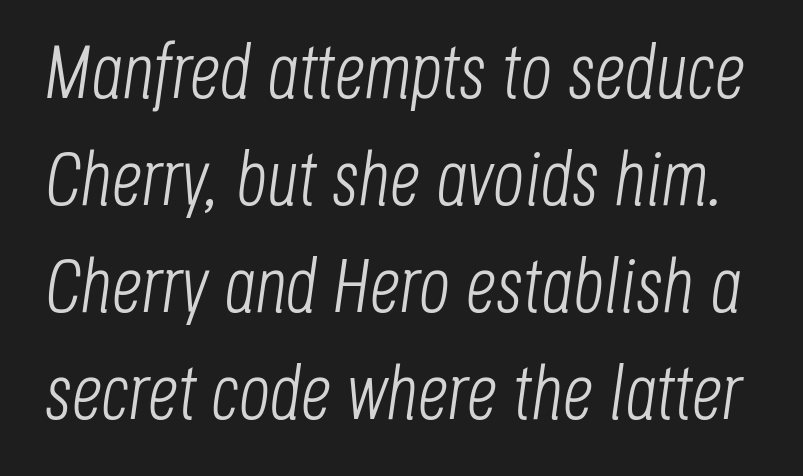
{"italic": "yes", "lean": "right", "slant_degrees": 8, "bold": "no", "weight": "light", "width": "condensed", "stroke_contrast": "low", "x_height": "large", "monospaced": "no", "underline": "no", "line_spacing": "normal", "line_spacing_ratio": 1.41, "letter_spacing": "normal", "letter_spacing_em": 0.0, "glyph_px": 76}
